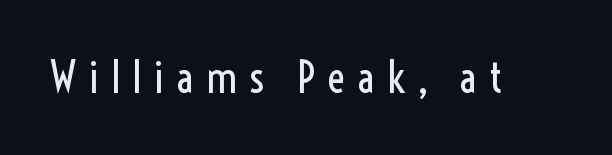
{"serif": "no", "italic": "no", "bold": "no", "weight": "regular", "width": "condensed", "x_height": "medium", "monospaced": "no", "underline": "no", "letter_spacing": "wide", "letter_spacing_em": 0.27, "glyph_px": 43}
